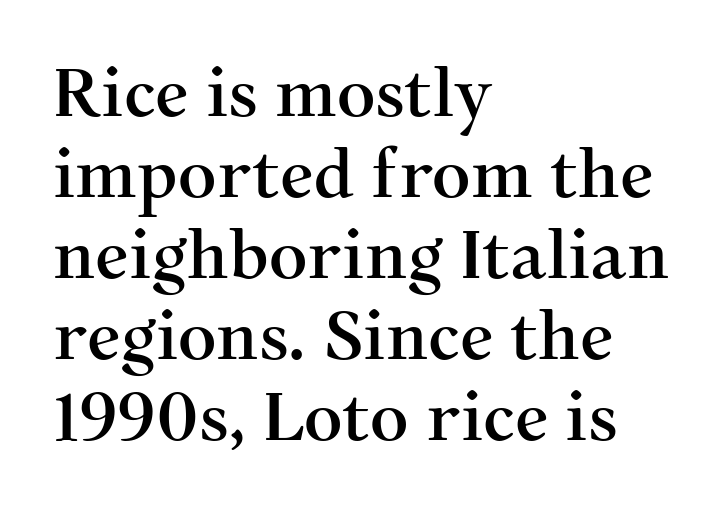
Q: Is the text italic (slanted)? A: No, it is upright.
Q: Is the typeface a serif or a sans-serif typeface? A: Serif.
Q: Is the text underlined? A: No.
Q: How is the paragraph aligned? A: Left-aligned.
Q: Is the spacing between letters normal or unusually wide? A: Normal.
Q: Width (condensed, normal, or wide)? A: Normal.
Q: Stroke contrast? A: Medium.
Q: x-height? A: Medium.
Q: Monospaced? A: No.
